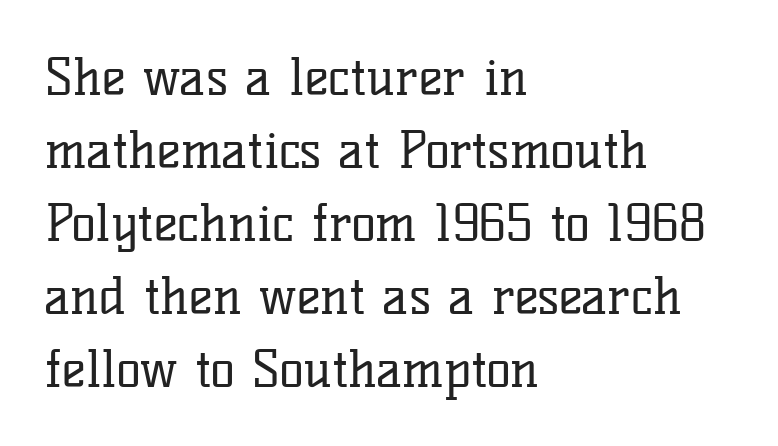
The image shows 51 px regular-weight serif type, upright; set left-aligned, normal line spacing (1.43x), normal letter spacing, not underlined; low stroke contrast and a medium x-height.
